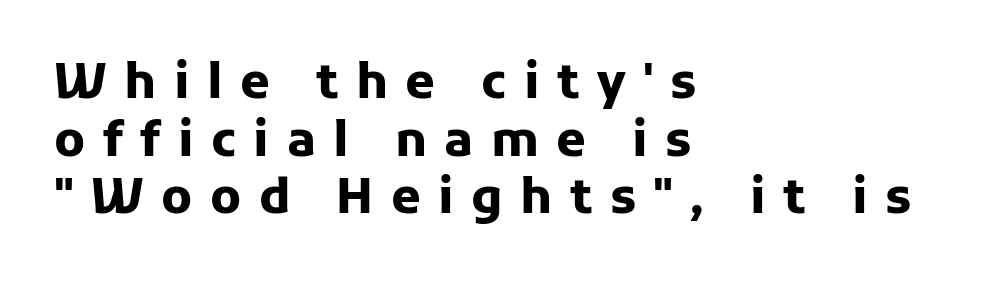
Typographically, this falls in the sans-serif category. The face used here is rendered with a markedly widened letterfit. Varying glyph widths throughout — classic text-font behaviour. Stroke thickness is high; the sample reads as a true bold.
